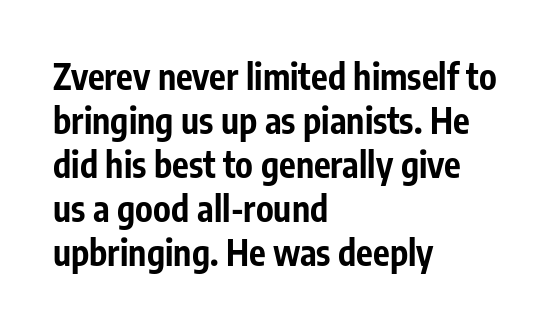
Q: Is the text bold? A: Yes.
Q: Is the text italic (slanted)? A: No, it is upright.
Q: Is the typeface a serif or a sans-serif typeface? A: Sans-serif.
Q: Is the text underlined? A: No.
Q: How is the paragraph aligned? A: Left-aligned.
Q: Is the spacing between letters normal or unusually wide? A: Normal.
Q: Is the spacing between lines tight, normal or loose? A: Normal.
Q: Width (condensed, normal, or wide)? A: Condensed.
Q: Stroke contrast? A: Low.
Q: x-height? A: Medium.
Q: Monospaced? A: No.
